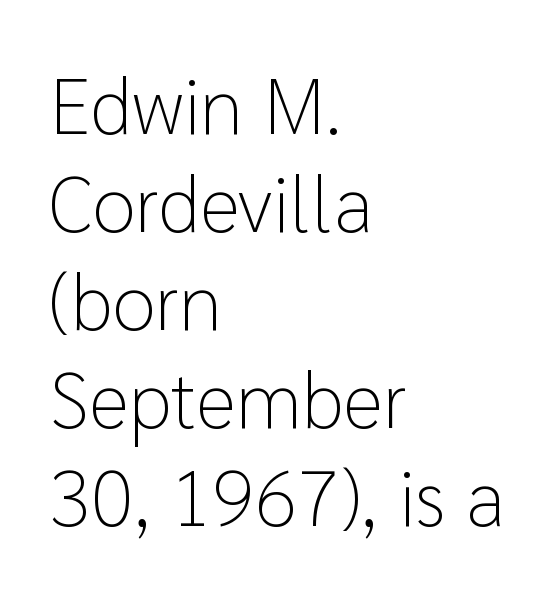
The image shows 79 px light sans-serif type, upright; set left-aligned, line spacing 1.24x, normal letter spacing, not underlined; low stroke contrast and a medium x-height.
